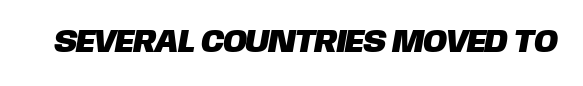
{"serif": "no", "width": "normal", "stroke_contrast": "low", "x_height": "large", "monospaced": "no", "underline": "no", "letter_spacing": "normal", "letter_spacing_em": 0.0, "glyph_px": 32}
